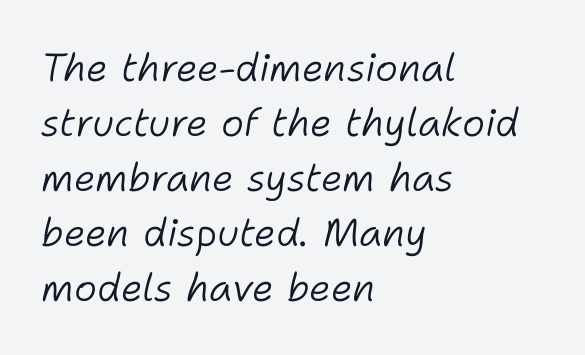
A student would call this left alignment; a typographer would say flush left, rag right. Posture: slanted. Quick note: interline space is typical. Each letter keeps its own natural width here, so spacing adapts to shape. Inter-character spacing is left at the font's built-in metrics. Weight: regular or lighter.
